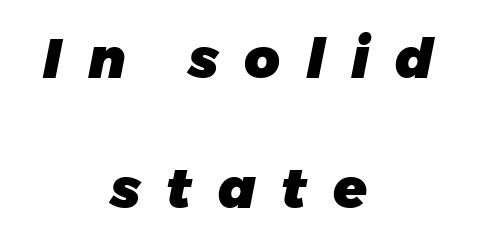
The image shows 55 px heavy type, italic (leaning right); set centered, loose line spacing (2.37x), unusually wide letter spacing (+0.47 em), not underlined; low stroke contrast and a medium x-height.
